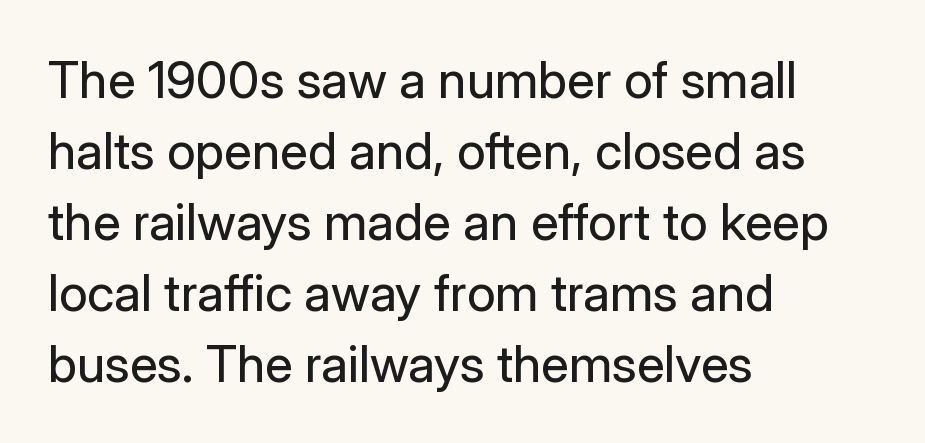
Q: Is the text bold? A: No.
Q: Is the text italic (slanted)? A: No, it is upright.
Q: Is the typeface a serif or a sans-serif typeface? A: Sans-serif.
Q: Is the text underlined? A: No.
Q: How is the paragraph aligned? A: Left-aligned.
Q: Is the spacing between letters normal or unusually wide? A: Normal.
Q: Is the spacing between lines tight, normal or loose? A: Normal.
Q: Width (condensed, normal, or wide)? A: Normal.
Q: Stroke contrast? A: Low.
Q: x-height? A: Medium.
Q: Monospaced? A: No.
